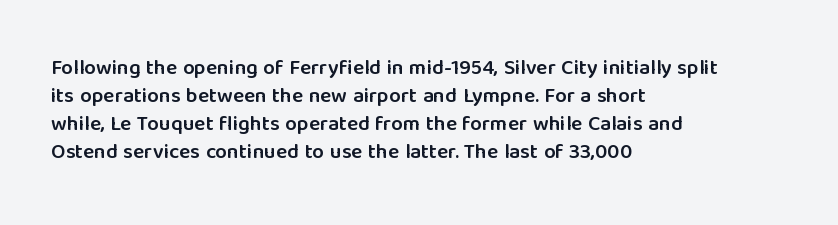
The axis of the letterforms is exactly vertical. The block of text has a typical density, with ordinary space between rows. Plain, unruled lines of type. Slightly chunky letters — semibold, I'd say, not full bold. Left-aligned paragraph, ragged on the right.
